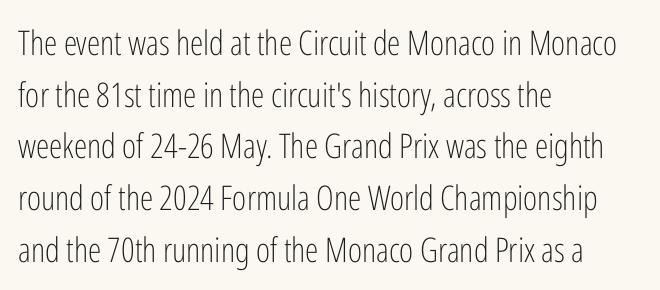
{"serif": "no", "italic": "no", "bold": "no", "weight": "light", "width": "condensed", "stroke_contrast": "low", "x_height": "medium", "monospaced": "no", "underline": "no", "align": "left", "line_spacing": "normal", "line_spacing_ratio": 1.52, "letter_spacing": "normal", "letter_spacing_em": 0.0, "glyph_px": 34}
